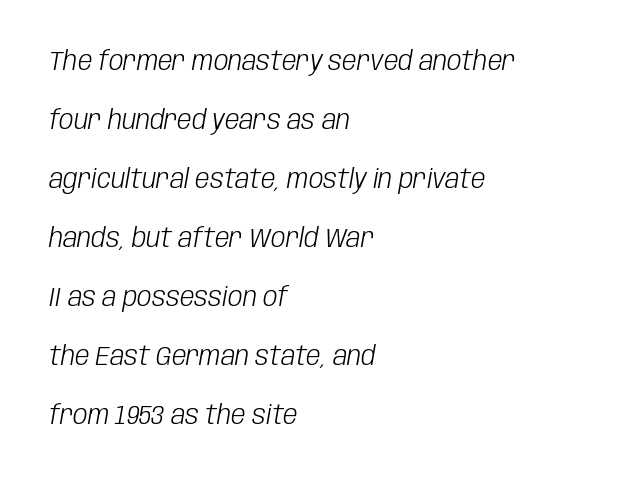
Lines of text with bare space underneath. Nothing unusual about the tracking: characters are spaced as the font intends. When letters slant like this, we call the style italic. The rag falls on the right side of this text block. Stems and bowls with no extra thickness — not bold. The lines are spread far apart with generous leading.
